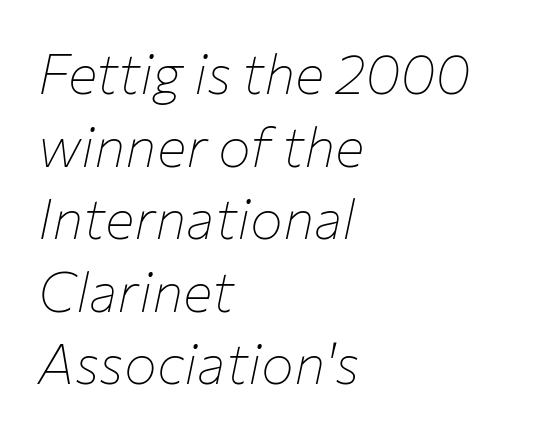
Summary of weight: not heavy and not bold. The text carries the slant typical of an italic or oblique font. Character widths vary here, with narrow letters taking less room than wide ones. Successive baselines arrive at the customary interval.
